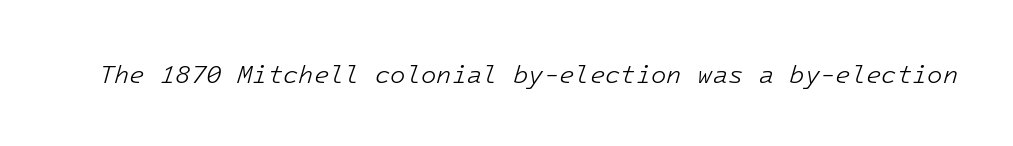
Q: Is the text bold? A: No.
Q: Is the text italic (slanted)? A: Yes, it leans right by about 16 degrees.
Q: Is the text underlined? A: No.
Q: Is the spacing between letters normal or unusually wide? A: Normal.
